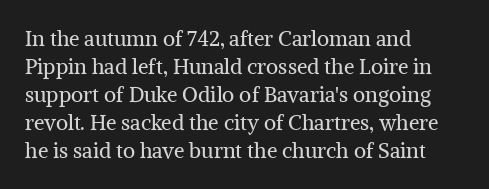
The paragraph has a hard left edge and a soft right edge. Rows of type keep a routine distance in the vertical direction. The letters sit at their default tracking, neither squeezed nor spread. Posture: vertical.
